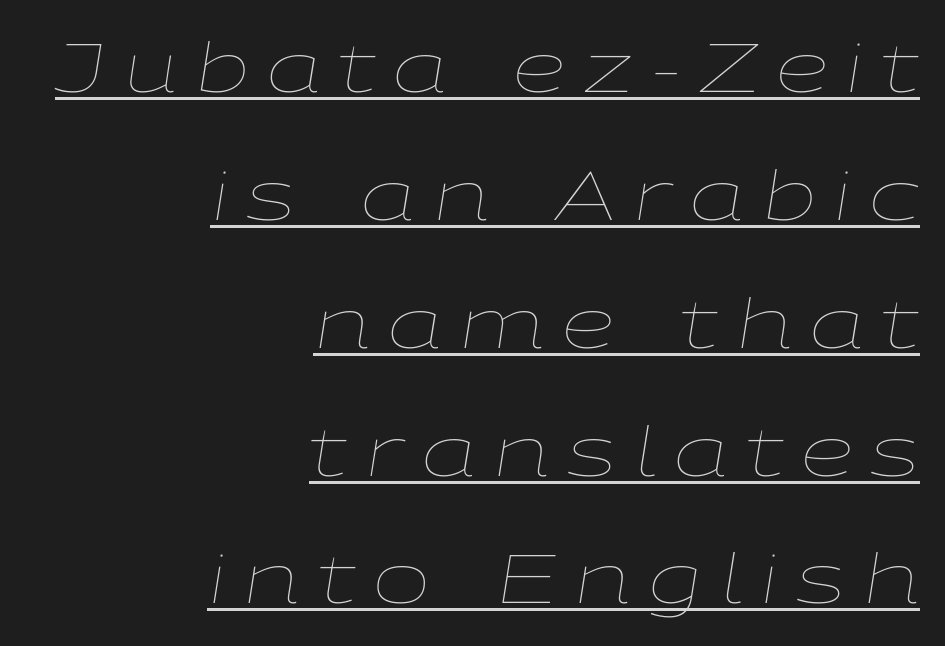
{"italic": "yes", "lean": "right", "slant_degrees": 9, "bold": "no", "weight": "thin", "width": "wide", "stroke_contrast": "low", "x_height": "medium", "monospaced": "no", "underline": "yes", "align": "right", "line_spacing_ratio": 1.88, "letter_spacing": "wide", "letter_spacing_em": 0.26, "glyph_px": 68}
